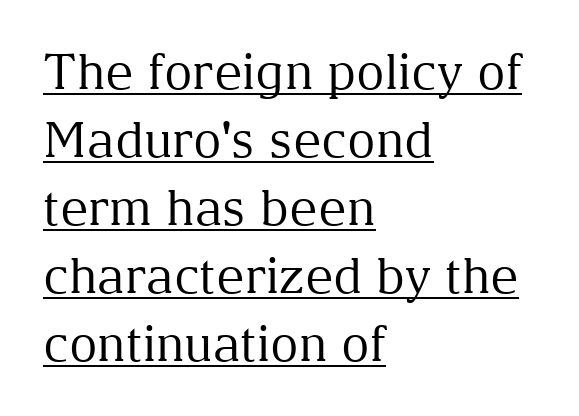
{"serif": "yes", "italic": "no", "bold": "no", "weight": "regular", "width": "normal", "stroke_contrast": "medium", "x_height": "medium", "monospaced": "no", "underline": "yes", "align": "left", "line_spacing": "normal", "line_spacing_ratio": 1.39, "letter_spacing": "normal", "letter_spacing_em": 0.0, "glyph_px": 49}
